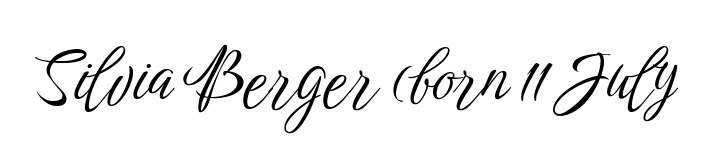
The image shows 70 px light, condensed sans-serif type; set normal letter spacing, not underlined; low stroke contrast and a medium x-height.
